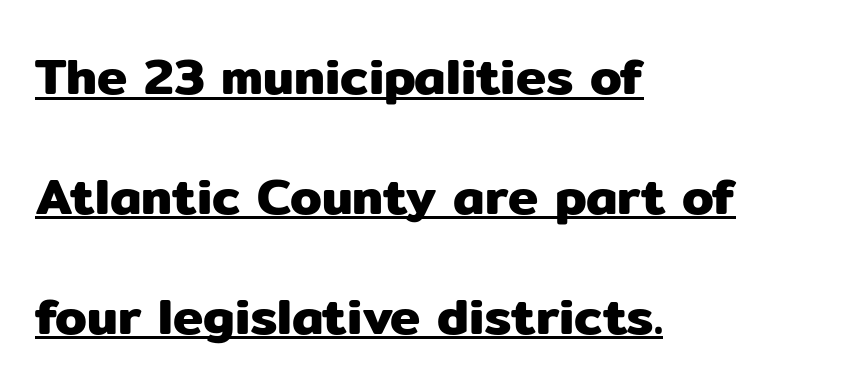
Line beginnings align vertically; line endings do not. Notice the wide empty band between every row — that's loose leading. Characters remain perfectly vertical along every line. You could not count columns in this text — the font is proportionally spaced. Each line of the rendering has a horizontal stroke beneath the glyphs. The designer went with a sans here, leaving each stem footless.
